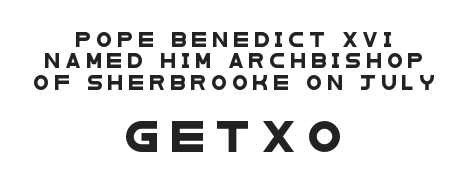
{"serif": "no", "width": "wide", "stroke_contrast": "low", "x_height": "large", "monospaced": "no", "underline": "no", "align": "center", "line_spacing": "normal", "line_spacing_ratio": 1.53, "letter_spacing": "wide", "letter_spacing_em": 0.38, "larger_block": "second", "size_ratio": 2.21, "glyph_px": 31}
